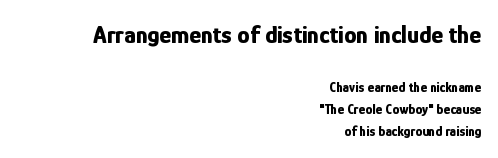
The image shows 25 px bold type, upright; set right-aligned, normal line spacing (1.59x), normal letter spacing, not underlined; the first (top) block is 1.79x larger.
